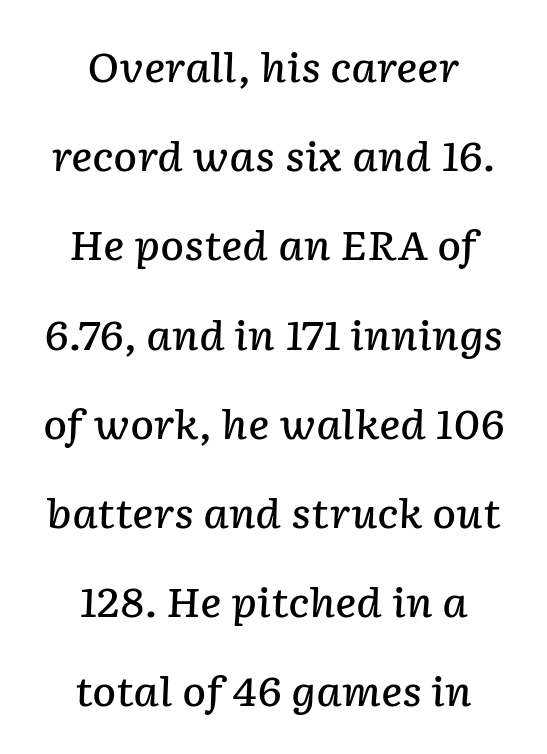
{"italic": "yes", "lean": "right", "slant_degrees": 2, "bold": "semi", "weight": "semibold", "width": "normal", "stroke_contrast": "low", "x_height": "medium", "monospaced": "no", "underline": "no", "align": "center", "line_spacing": "loose", "line_spacing_ratio": 2.23, "letter_spacing": "normal", "letter_spacing_em": 0.0, "glyph_px": 40}
